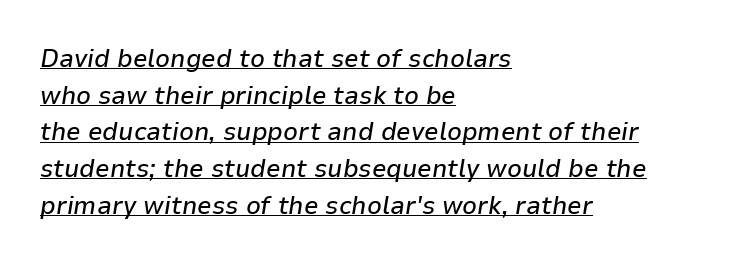
{"italic": "yes", "lean": "right", "slant_degrees": 9, "underline": "yes", "align": "left", "line_spacing": "normal", "line_spacing_ratio": 1.41, "letter_spacing": "normal", "letter_spacing_em": 0.0, "glyph_px": 26}
